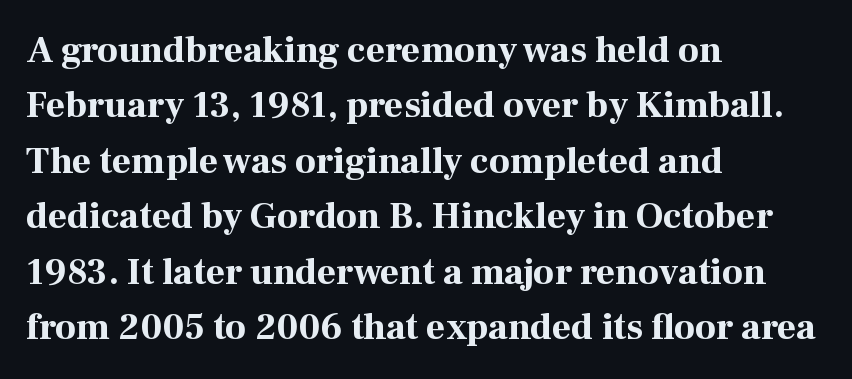
{"serif": "yes", "italic": "no", "bold": "yes", "weight": "bold", "width": "normal", "stroke_contrast": "high", "x_height": "medium", "monospaced": "no", "underline": "no", "align": "left", "line_spacing": "normal", "line_spacing_ratio": 1.5, "letter_spacing": "normal", "letter_spacing_em": 0.0, "glyph_px": 37}
